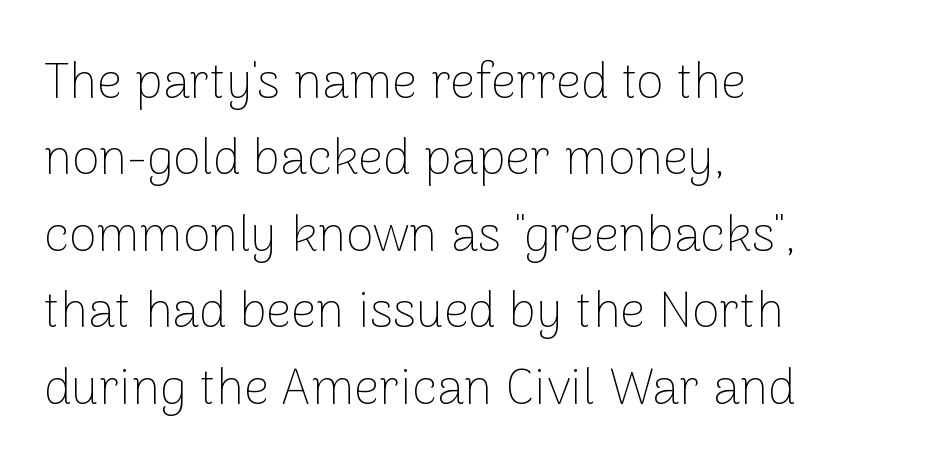
Stroke thickness stays within the range of a standard reading face or lighter. Successive baselines arrive at the customary interval. Check under the words: just untouched page. In terms of letterform style, serifs are entirely absent. Compared with a centered layout, this one pins lines to the left instead.
